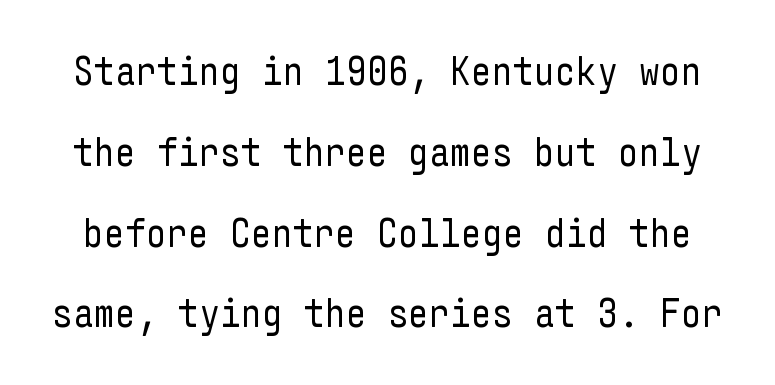
Q: Is the text bold? A: No.
Q: Is the text italic (slanted)? A: No, it is upright.
Q: Is the typeface a serif or a sans-serif typeface? A: Sans-serif.
Q: Is the text underlined? A: No.
Q: Is the spacing between letters normal or unusually wide? A: Normal.
Q: Is the spacing between lines tight, normal or loose? A: Loose.
Q: Width (condensed, normal, or wide)? A: Condensed.
Q: Stroke contrast? A: Low.
Q: x-height? A: Medium.
